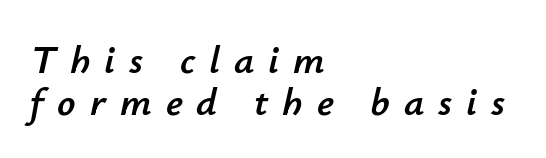
Q: Is the text italic (slanted)? A: Yes, it leans right by about 12 degrees.
Q: Is the text underlined? A: No.
Q: How is the paragraph aligned? A: Left-aligned.
Q: Is the spacing between letters normal or unusually wide? A: Unusually wide.
Q: Is the spacing between lines tight, normal or loose? A: Tight.
Q: Width (condensed, normal, or wide)? A: Normal.
Q: Stroke contrast? A: Low.
Q: x-height? A: Small.
Q: Monospaced? A: No.
